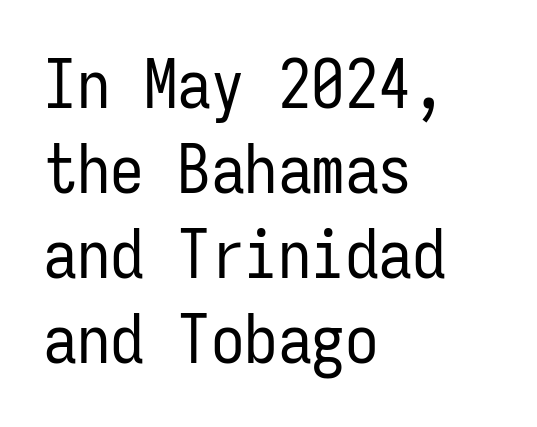
{"serif": "no", "italic": "no", "bold": "no", "weight": "regular", "width": "condensed", "stroke_contrast": "low", "x_height": "medium", "monospaced": "yes", "underline": "no", "align": "left", "line_spacing": "normal", "line_spacing_ratio": 1.27, "letter_spacing": "normal", "letter_spacing_em": 0.0, "glyph_px": 67}
